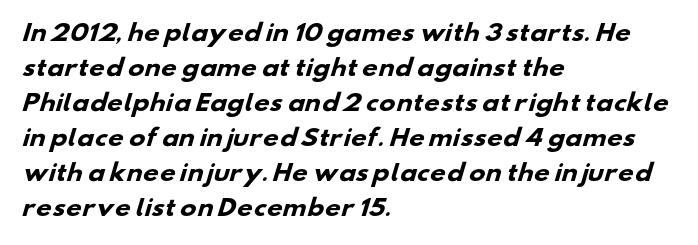
{"bold": "yes", "underline": "no", "align": "left", "line_spacing": "normal", "line_spacing_ratio": 1.59, "letter_spacing": "normal", "letter_spacing_em": 0.0, "glyph_px": 22}
